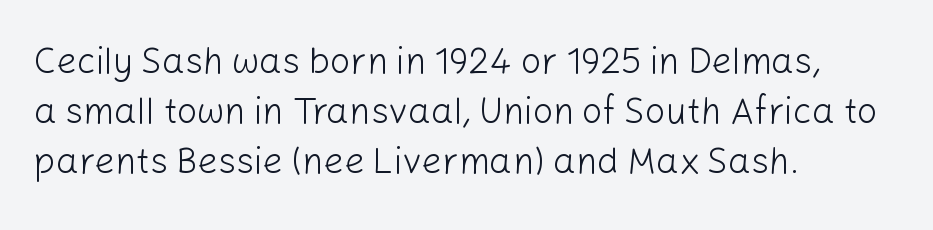
{"serif": "no", "italic": "no", "bold": "no", "weight": "light", "width": "normal", "stroke_contrast": "low", "x_height": "medium", "monospaced": "no", "underline": "no", "align": "left", "line_spacing": "normal", "line_spacing_ratio": 1.39, "letter_spacing": "normal", "letter_spacing_em": 0.0, "glyph_px": 36}
